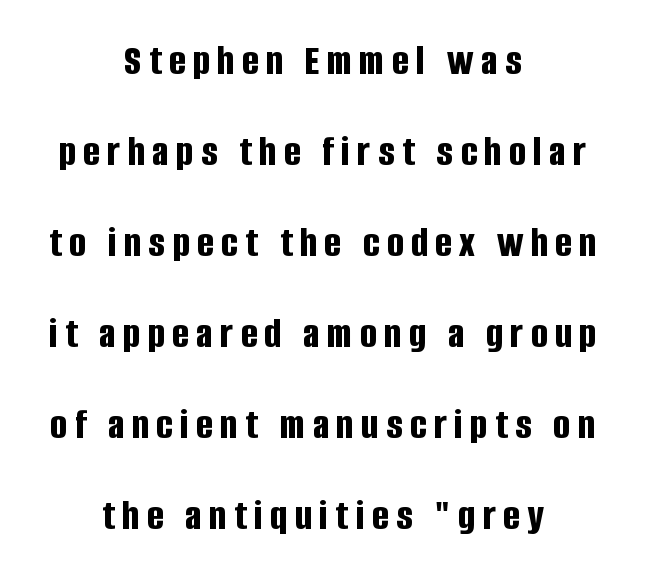
{"serif": "no", "italic": "no", "bold": "yes", "weight": "bold", "width": "condensed", "stroke_contrast": "low", "x_height": "large", "monospaced": "no", "underline": "no", "align": "center", "line_spacing": "loose", "line_spacing_ratio": 2.07, "glyph_px": 44}
